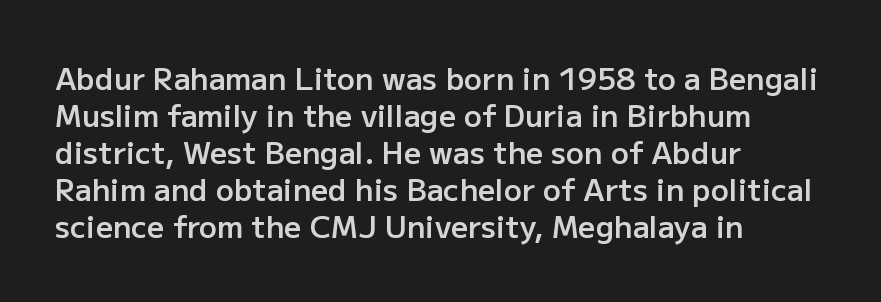
Q: Is the text bold? A: Semi-bold.
Q: Is the text italic (slanted)? A: No, it is upright.
Q: Is the typeface a serif or a sans-serif typeface? A: Sans-serif.
Q: Is the text underlined? A: No.
Q: How is the paragraph aligned? A: Left-aligned.
Q: Is the spacing between letters normal or unusually wide? A: Normal.
Q: Width (condensed, normal, or wide)? A: Normal.
Q: Stroke contrast? A: Low.
Q: x-height? A: Medium.
Q: Monospaced? A: No.
